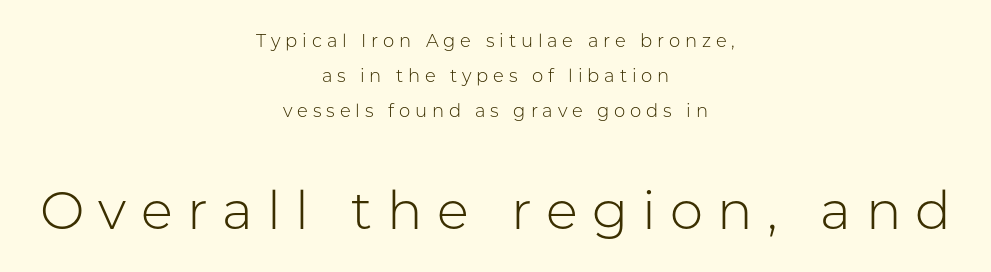
Q: Is the text bold? A: No.
Q: Is the text italic (slanted)? A: No, it is upright.
Q: Is the typeface a serif or a sans-serif typeface? A: Sans-serif.
Q: Is the text underlined? A: No.
Q: How is the paragraph aligned? A: Centered.
Q: Is the spacing between letters normal or unusually wide? A: Unusually wide.
Q: Is the spacing between lines tight, normal or loose? A: Loose.
Q: Which block of text is set in a larger size, the first (top) or the second (bottom)? A: The second (bottom) one.
Q: Width (condensed, normal, or wide)? A: Normal.
Q: Stroke contrast? A: Low.
Q: x-height? A: Medium.
Q: Monospaced? A: No.
